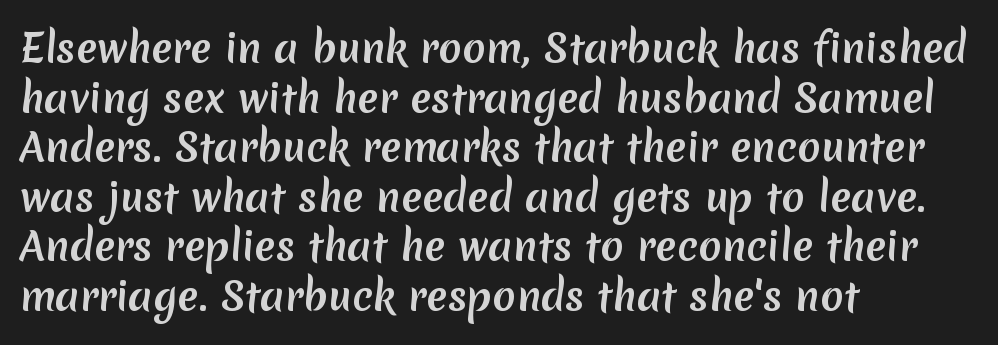
Only glyphs here, with clear space below each row. Character widths vary here, with narrow letters taking less room than wide ones. The face used here is a sans, in the tradition of grotesques and geometrics. Quick note: interline space is typical. Notice how the passage keeps a crisp vertical edge on the left only.
